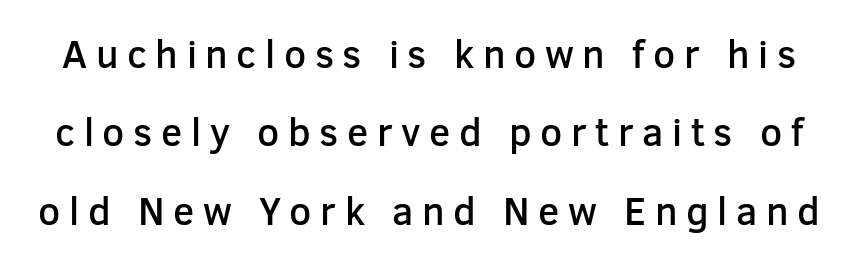
Varying glyph widths throughout — classic text-font behaviour. Ordinary non-slanted type is in use. The glyphs have the mass of a demibold cut, below bold. The tracking jumps out immediately: characters are airy and widely separated.
